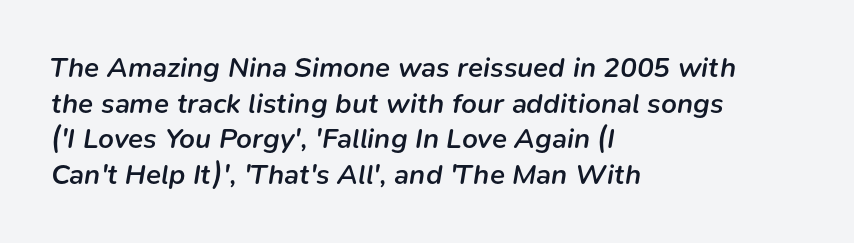
{"italic": "yes", "lean": "right", "slant_degrees": 9, "bold": "semi", "weight": "semibold", "width": "normal", "stroke_contrast": "low", "x_height": "medium", "monospaced": "no", "underline": "no", "align": "left", "line_spacing": "normal", "line_spacing_ratio": 1.27, "letter_spacing": "normal", "letter_spacing_em": 0.0, "glyph_px": 28}
